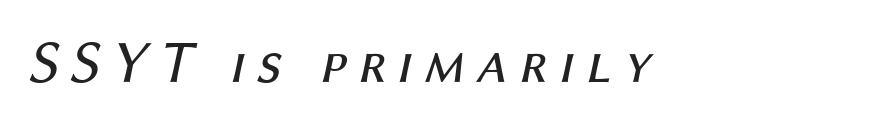
The letters are slanted; this is an italic face. Varying glyph widths throughout — classic text-font behaviour. Anything drawn beneath the words? Only blank space. The font is comparable to plain body text, perhaps lighter.
